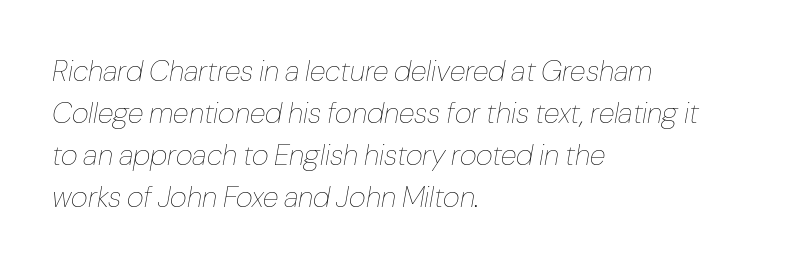
{"italic": "yes", "lean": "right", "slant_degrees": 10, "bold": "no", "weight": "thin", "width": "normal", "stroke_contrast": "low", "x_height": "medium", "monospaced": "no", "underline": "no", "align": "left", "line_spacing": "normal", "line_spacing_ratio": 1.45, "letter_spacing": "normal", "letter_spacing_em": 0.0, "glyph_px": 29}
